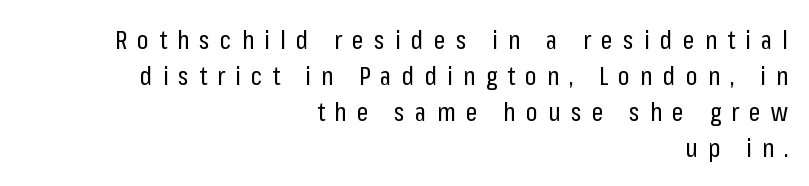
Q: Is the text bold? A: No.
Q: Is the text italic (slanted)? A: No, it is upright.
Q: Is the text underlined? A: No.
Q: How is the paragraph aligned? A: Right-aligned.
Q: Is the spacing between letters normal or unusually wide? A: Unusually wide.
Q: Is the spacing between lines tight, normal or loose? A: Normal.
